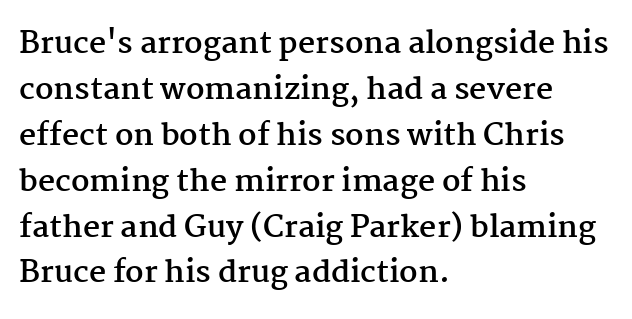
{"serif": "yes", "italic": "no", "bold": "yes", "weight": "semibold", "width": "normal", "stroke_contrast": "medium", "x_height": "medium", "monospaced": "no", "underline": "no", "align": "left", "line_spacing": "normal", "line_spacing_ratio": 1.53, "letter_spacing": "normal", "letter_spacing_em": 0.0, "glyph_px": 30}
